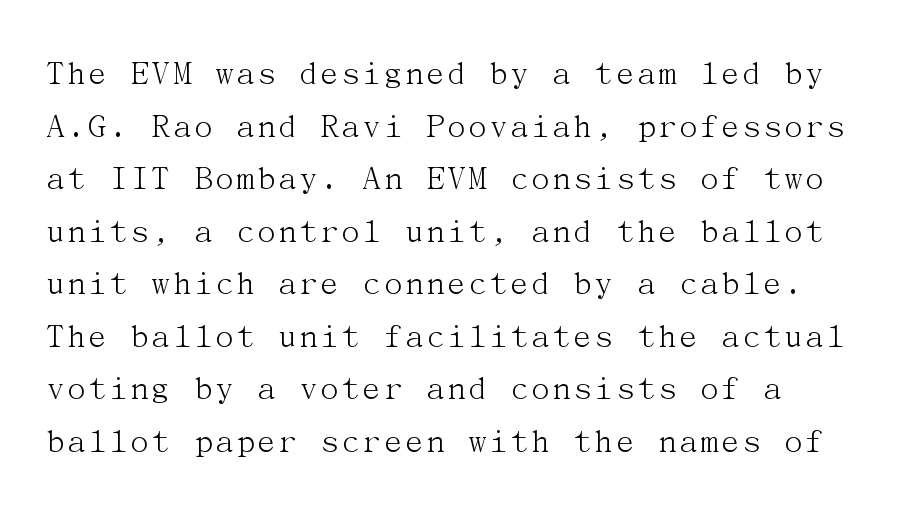
It's the straight-up-and-down kind of type. Nothing unusual about the tracking: characters are spaced as the font intends. These glyphs show unthickened strokes, regular width or finer. This block has exactly the height ordinary leading produces. Stroke terminals: seriffed.
